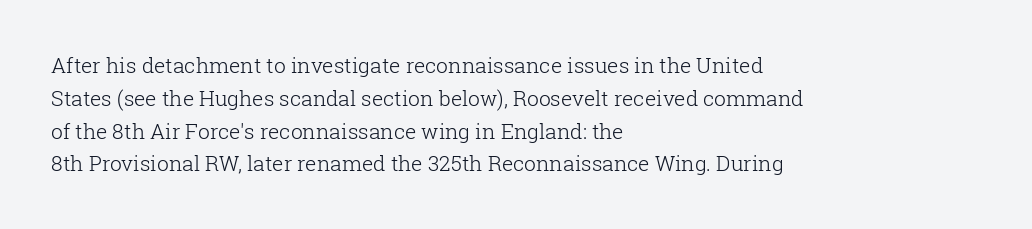
{"italic": "no", "bold": "no", "underline": "no", "align": "left", "line_spacing": "normal", "line_spacing_ratio": 1.56, "letter_spacing": "normal", "letter_spacing_em": 0.0, "glyph_px": 21}
